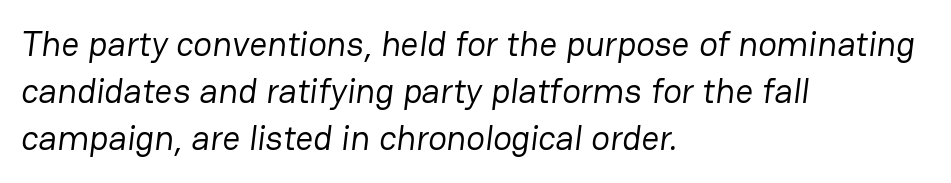
Stroke terminals: plain, sans-serif. What's the leading like? Ordinary, nothing unusual. The space directly below the letters is spotless. The rendering uses natural spacing where letterforms have individual widths. The passage shown has conventional tracking throughout. Ink coverage per letter is moderate at most.
